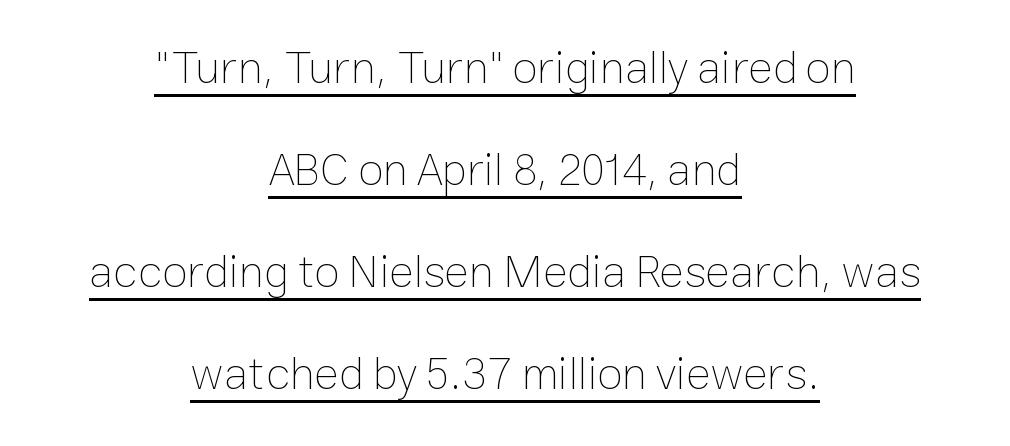
The image shows 46 px thin type, upright; set centered, loose line spacing (2.22x), normal letter spacing, underlined; low stroke contrast and a medium x-height.
